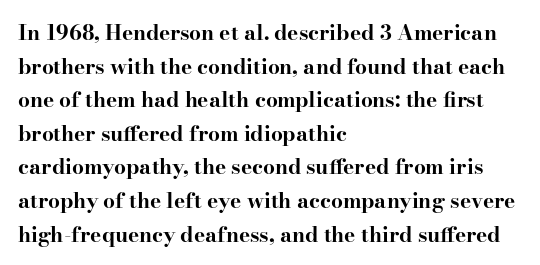
{"italic": "no", "bold": "yes", "underline": "no", "align": "left", "line_spacing": "normal", "line_spacing_ratio": 1.6, "letter_spacing": "normal", "letter_spacing_em": 0.0, "glyph_px": 21}
